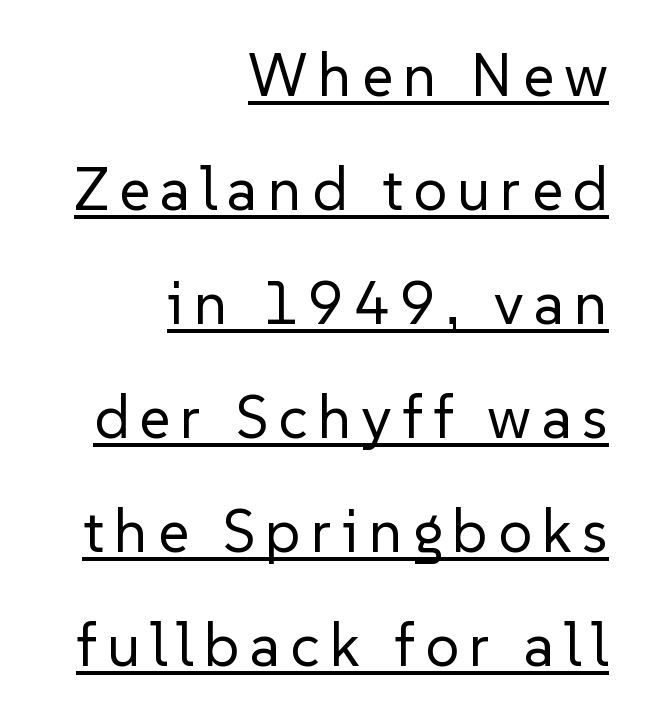
No letter is thick-stroked: the sample isn't bold. Compared with typical paragraphs, the rows here are farther apart. Has an underline been added? It has. The letters stand straight up with perfectly vertical stems.
